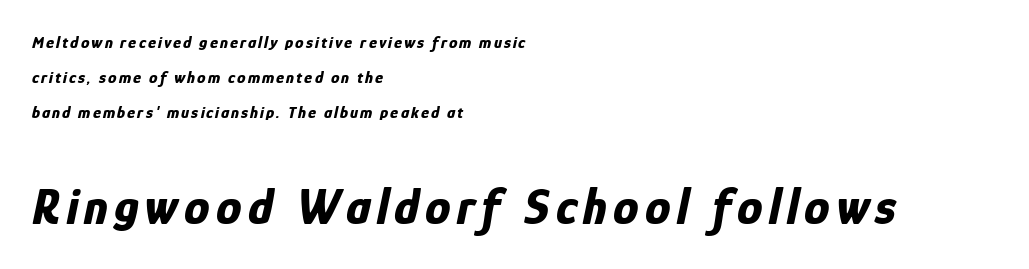
Q: Is the text bold? A: Yes.
Q: Is the text italic (slanted)? A: Yes, it leans right by about 12 degrees.
Q: Is the text underlined? A: No.
Q: How is the paragraph aligned? A: Left-aligned.
Q: Is the spacing between lines tight, normal or loose? A: Loose.
Q: Which block of text is set in a larger size, the first (top) or the second (bottom)? A: The second (bottom) one.
Q: Width (condensed, normal, or wide)? A: Condensed.
Q: Stroke contrast? A: Low.
Q: x-height? A: Medium.
Q: Monospaced? A: No.
